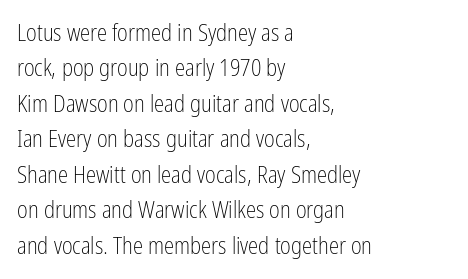
Q: Is the text bold? A: No.
Q: Is the text italic (slanted)? A: No, it is upright.
Q: Is the text underlined? A: No.
Q: How is the paragraph aligned? A: Left-aligned.
Q: Is the spacing between letters normal or unusually wide? A: Normal.
Q: Is the spacing between lines tight, normal or loose? A: Normal.
